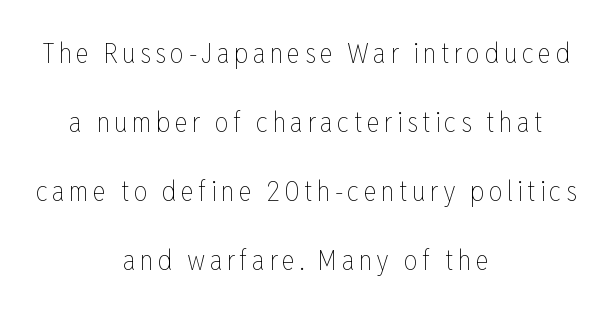
{"italic": "no", "bold": "no", "weight": "thin", "width": "condensed", "stroke_contrast": "low", "x_height": "medium", "monospaced": "no", "underline": "no", "align": "center", "line_spacing": "loose", "line_spacing_ratio": 2.46, "glyph_px": 28}
